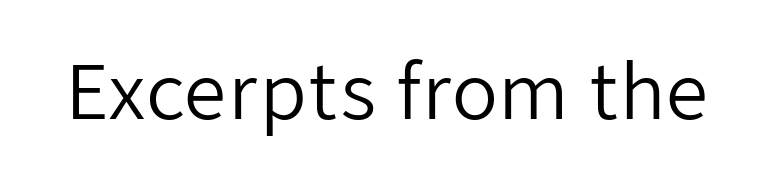
The rendering uses natural spacing where letterforms have individual widths. Default kerning and tracking; the words read as compact shapes. Do the letters lean? They stand straight. Honestly, there is no underline to notice here at all. Each letter's strokes conclude bluntly, with no projecting serifs. Is this a heavy cut? Hardly; it is regular or lighter.
